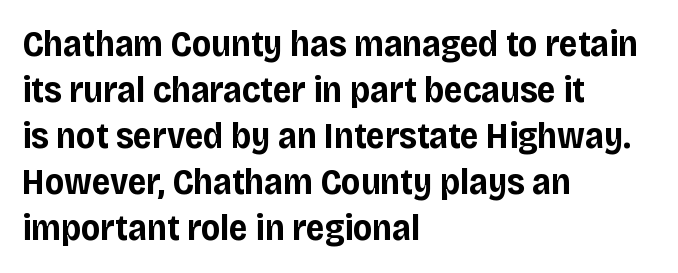
Thick stems and heavy bowls — unmistakably bold. The line-height multiplier appears to be the usual default. Nobody touched the tracking dial on this one. The letters carry no serifs — their stems end cleanly without finishing strokes. The passage is arranged the way most books set body copy — flush left. Do the characters align in a grid? No, the font is proportional.
